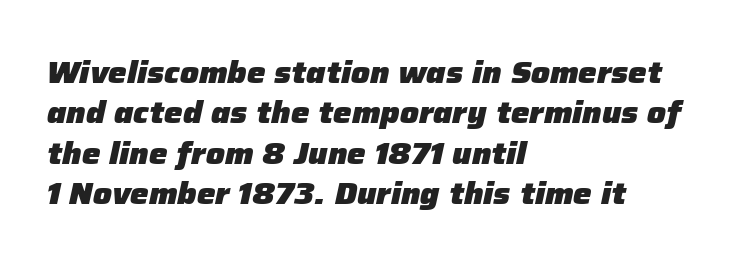
{"italic": "yes", "lean": "right", "slant_degrees": 12, "bold": "yes", "weight": "heavy", "width": "normal", "stroke_contrast": "low", "x_height": "medium", "monospaced": "no", "underline": "no", "align": "left", "line_spacing": "normal", "line_spacing_ratio": 1.3, "letter_spacing": "normal", "letter_spacing_em": 0.0, "glyph_px": 31}
